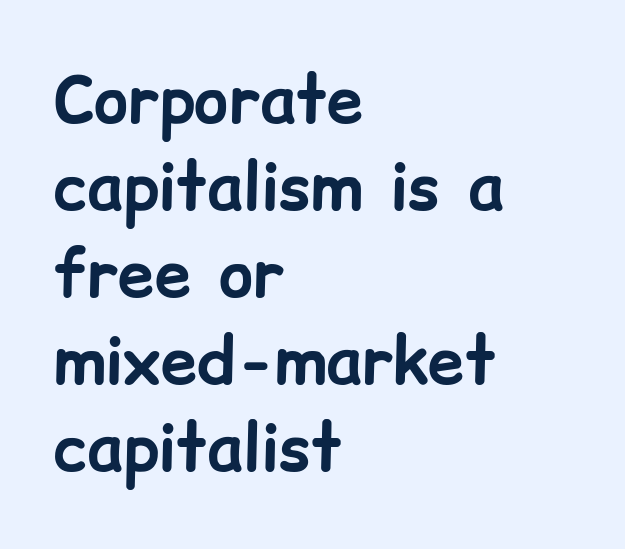
{"serif": "no", "italic": "no", "bold": "yes", "weight": "bold", "width": "normal", "stroke_contrast": "low", "x_height": "medium", "monospaced": "no", "underline": "no", "align": "left", "line_spacing": "normal", "line_spacing_ratio": 1.34, "letter_spacing": "normal", "letter_spacing_em": 0.0, "glyph_px": 65}
